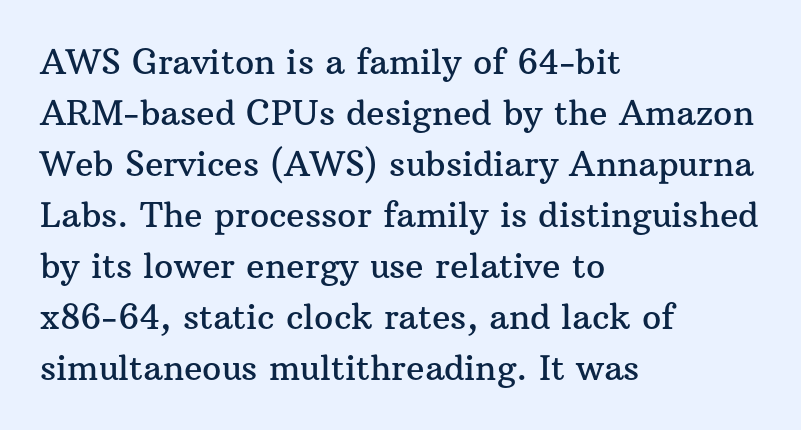
{"serif": "yes", "italic": "no", "width": "normal", "stroke_contrast": "medium", "x_height": "medium", "monospaced": "no", "underline": "no", "align": "left", "line_spacing": "normal", "line_spacing_ratio": 1.5, "letter_spacing": "normal", "letter_spacing_em": 0.0, "glyph_px": 34}
